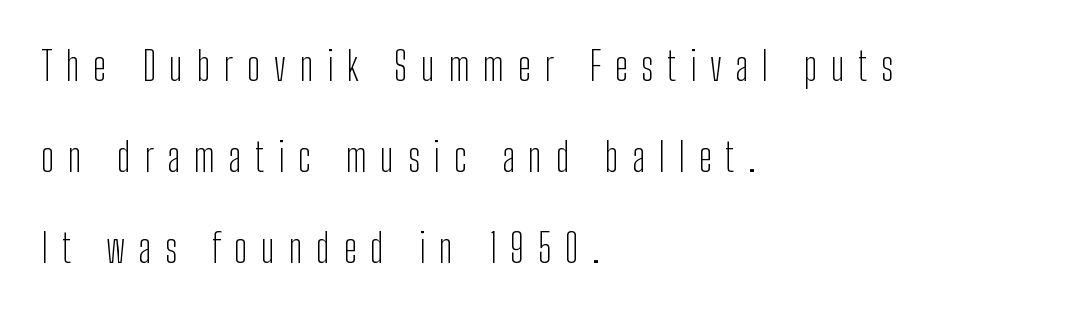
Q: Is the text bold? A: No.
Q: Is the text italic (slanted)? A: No, it is upright.
Q: Is the typeface a serif or a sans-serif typeface? A: Sans-serif.
Q: Is the text underlined? A: No.
Q: How is the paragraph aligned? A: Left-aligned.
Q: Is the spacing between letters normal or unusually wide? A: Unusually wide.
Q: Is the spacing between lines tight, normal or loose? A: Loose.
Q: Width (condensed, normal, or wide)? A: Condensed.
Q: Stroke contrast? A: Low.
Q: x-height? A: Medium.
Q: Monospaced? A: No.
